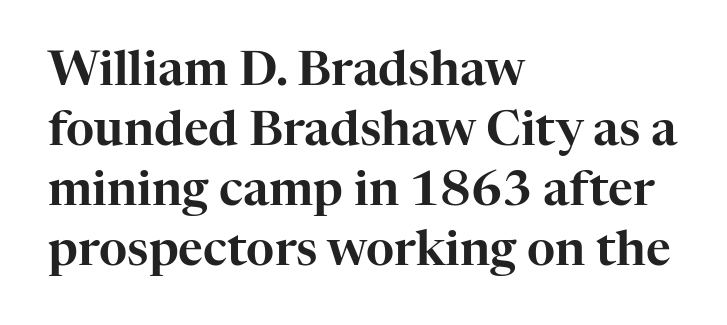
The image shows 48 px serif type, upright; set left-aligned, normal line spacing (1.25x), normal letter spacing, not underlined; high stroke contrast and a medium x-height.
